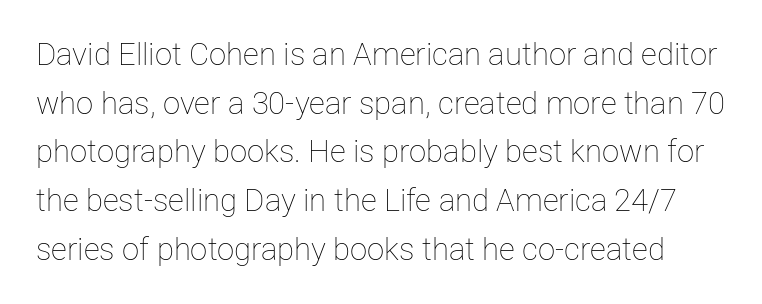
{"italic": "no", "bold": "no", "weight": "thin", "width": "normal", "stroke_contrast": "low", "x_height": "medium", "monospaced": "no", "underline": "no", "line_spacing": "normal", "line_spacing_ratio": 1.57, "letter_spacing": "normal", "letter_spacing_em": 0.0, "glyph_px": 31}
